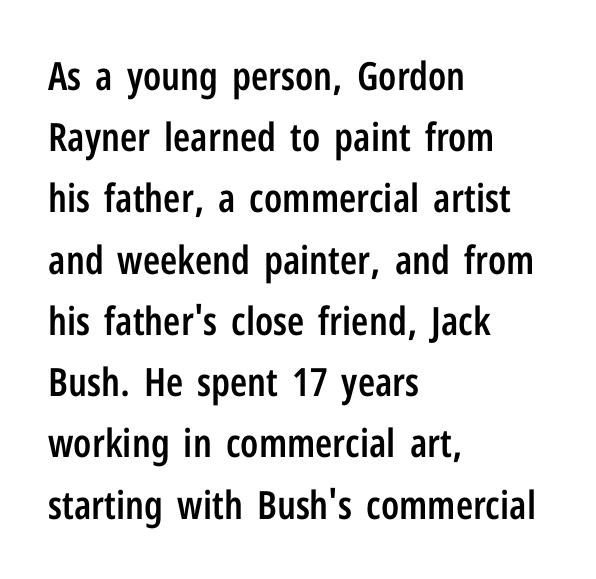
{"serif": "no", "italic": "no", "bold": "semi", "weight": "semibold", "width": "condensed", "stroke_contrast": "low", "x_height": "medium", "monospaced": "no", "underline": "no", "align": "left", "line_spacing": "normal", "line_spacing_ratio": 1.57, "letter_spacing": "normal", "letter_spacing_em": 0.0, "glyph_px": 39}
